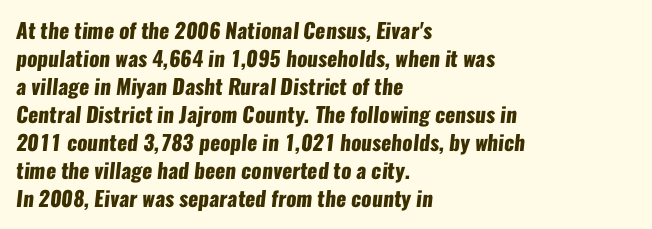
{"bold": "yes", "underline": "no", "align": "left", "line_spacing": "normal", "line_spacing_ratio": 1.33, "letter_spacing": "normal", "letter_spacing_em": 0.0, "glyph_px": 21}
